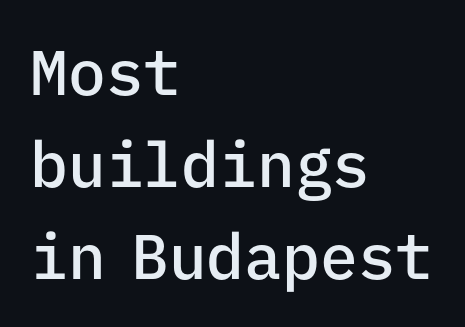
Emphasis by weight is partial: semibold. The rendering uses typewriter-style spacing with identical character cells. Does the lettering tilt? It doesn't — this is upright. The space directly below the letters is spotless.
